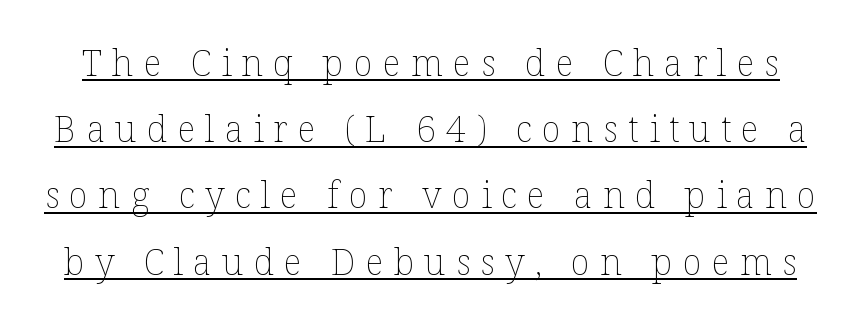
The image shows 36 px thin type, upright; set line spacing 1.84x, unusually wide letter spacing (+0.28 em), underlined; low stroke contrast and a medium x-height.
